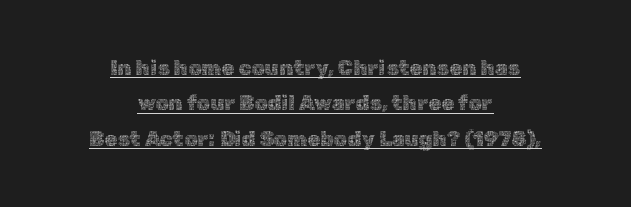
The image shows 21 px text type, upright; set centered, normal line spacing (1.69x), normal letter spacing, underlined.
